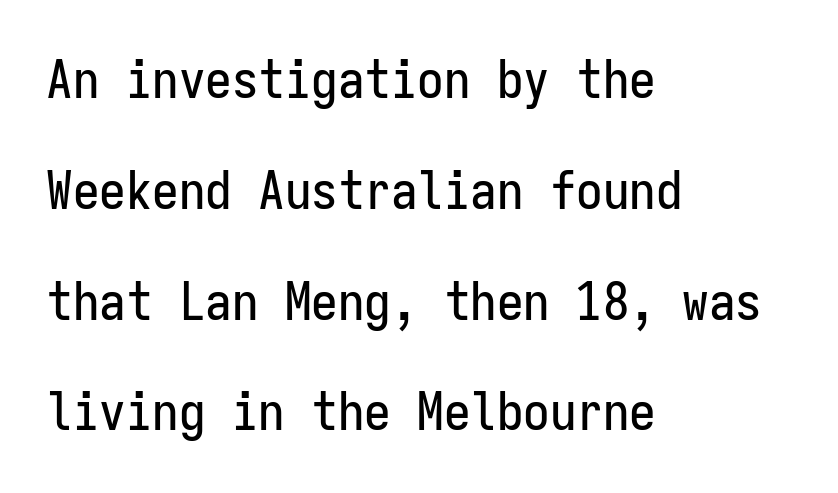
Q: Is the text italic (slanted)? A: No, it is upright.
Q: Is the typeface a serif or a sans-serif typeface? A: Sans-serif.
Q: Is the text underlined? A: No.
Q: How is the paragraph aligned? A: Left-aligned.
Q: Is the spacing between letters normal or unusually wide? A: Normal.
Q: Is the spacing between lines tight, normal or loose? A: Loose.
Q: Width (condensed, normal, or wide)? A: Condensed.
Q: Stroke contrast? A: Low.
Q: x-height? A: Medium.
Q: Monospaced? A: Yes.
